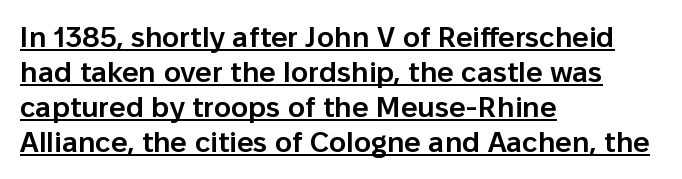
{"serif": "no", "italic": "no", "bold": "semi", "weight": "semibold", "width": "normal", "stroke_contrast": "low", "x_height": "medium", "monospaced": "no", "underline": "yes", "align": "left", "line_spacing_ratio": 1.21, "letter_spacing": "normal", "letter_spacing_em": 0.0, "glyph_px": 29}
